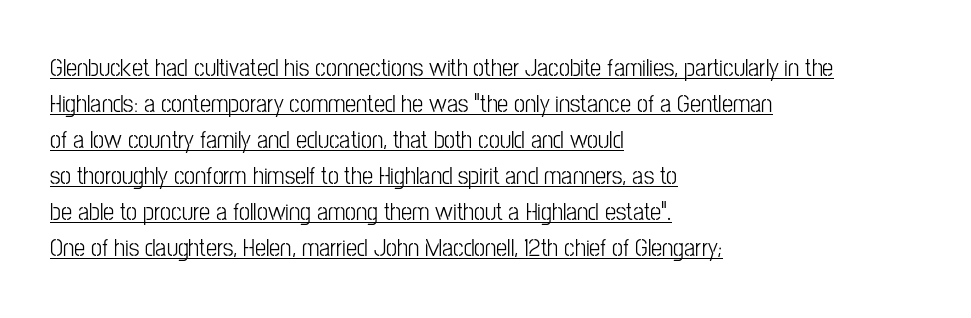
Think standard paragraph weight, or any step lighter than that. Does a line run under the words? Yes, clearly. Observe the ordinary spacing: letters are neighbours, not strangers. Which margin do the lines hug? The left one — the right edge is uneven. The letters stand upright; this is a roman face.
